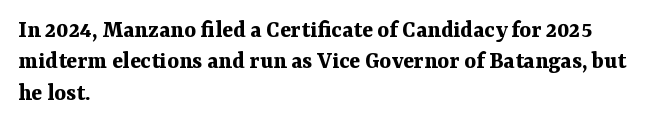
Horizontal alignment here is leftward, the default for most running prose. These lines were composed using upright roman letters. Quick note: underline off. Words appear dense and cohesive because spacing is normal. Honestly, the row spacing looks completely unremarkable. Heft: maximum for text — a bold.
